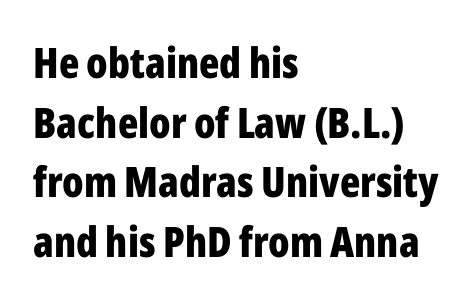
Q: Is the text bold? A: Yes.
Q: Is the text italic (slanted)? A: No, it is upright.
Q: Is the typeface a serif or a sans-serif typeface? A: Sans-serif.
Q: Is the text underlined? A: No.
Q: How is the paragraph aligned? A: Left-aligned.
Q: Is the spacing between letters normal or unusually wide? A: Normal.
Q: Is the spacing between lines tight, normal or loose? A: Normal.
Q: Width (condensed, normal, or wide)? A: Condensed.
Q: Stroke contrast? A: Low.
Q: x-height? A: Medium.
Q: Monospaced? A: No.
